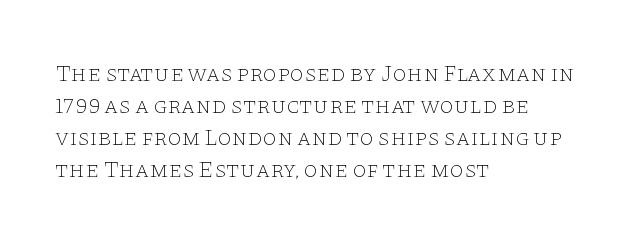
Caption: standard tracking, unaltered. Does the leading feel generous? No, just average. The lines are quadded left. Check the space under the baseline: it is left empty.
